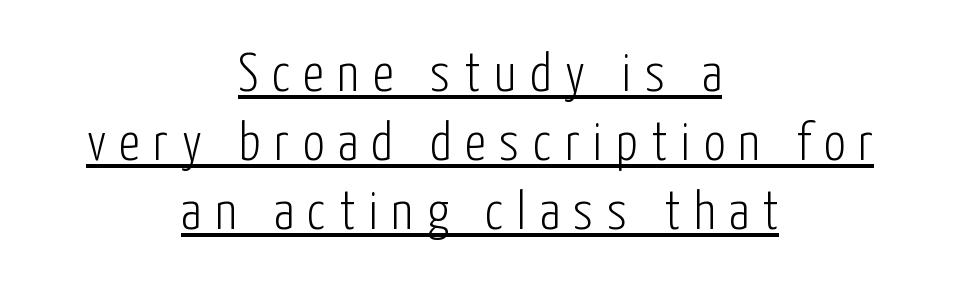
Typeset on center — no edge is straight. Leading: standard. Here the designer chose a conventional face with non-uniform glyph widths. Bold? No — there's no thickening of the strokes. Each word looks stretched out because of the extra space between its letters. This sample uses a sans-serif face.
